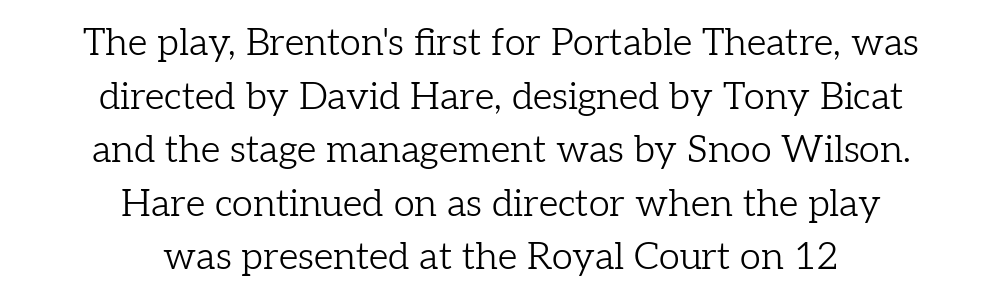
The space between consecutive lines is moderate. Weight: in the light-to-regular range. A typesetter would call this zero additional tracking. Each letter keeps its own natural width here, so spacing adapts to shape.
